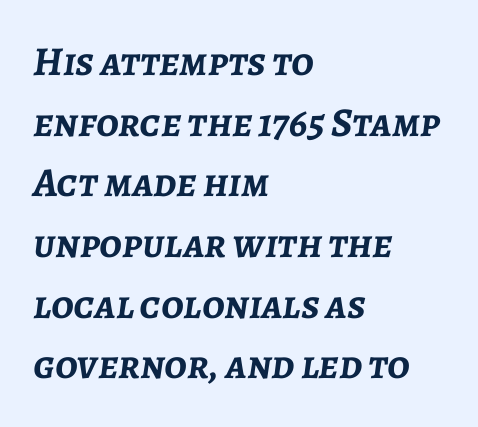
These lines carry a lot of weight — the face is fully bold. Letter spacing: default. Line starts are locked; line ends wander. Bare-footed words on every line. The lines sit at an ordinary, default distance from one another. The letters are slanted; this is an italic face.
